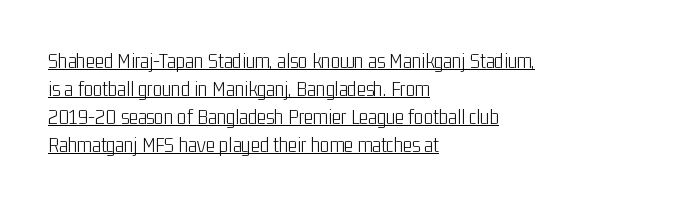
{"italic": "no", "bold": "no", "underline": "yes", "align": "left", "line_spacing": "normal", "line_spacing_ratio": 1.27, "letter_spacing": "normal", "letter_spacing_em": 0.0, "glyph_px": 22}
